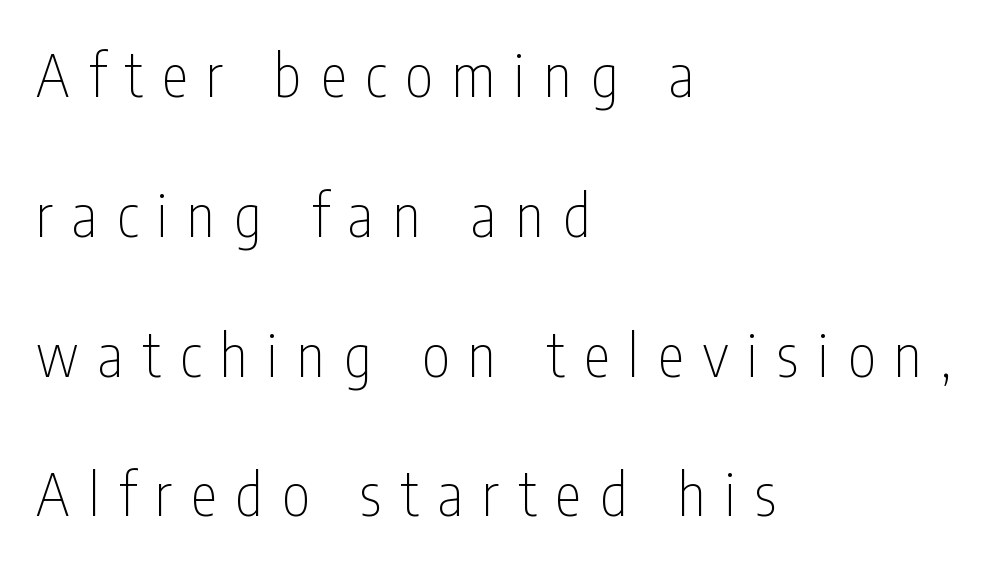
Q: Is the text bold? A: No.
Q: Is the text italic (slanted)? A: No, it is upright.
Q: Is the typeface a serif or a sans-serif typeface? A: Sans-serif.
Q: Is the text underlined? A: No.
Q: How is the paragraph aligned? A: Left-aligned.
Q: Is the spacing between letters normal or unusually wide? A: Unusually wide.
Q: Is the spacing between lines tight, normal or loose? A: Loose.
Q: Width (condensed, normal, or wide)? A: Condensed.
Q: Stroke contrast? A: Low.
Q: x-height? A: Medium.
Q: Monospaced? A: No.
